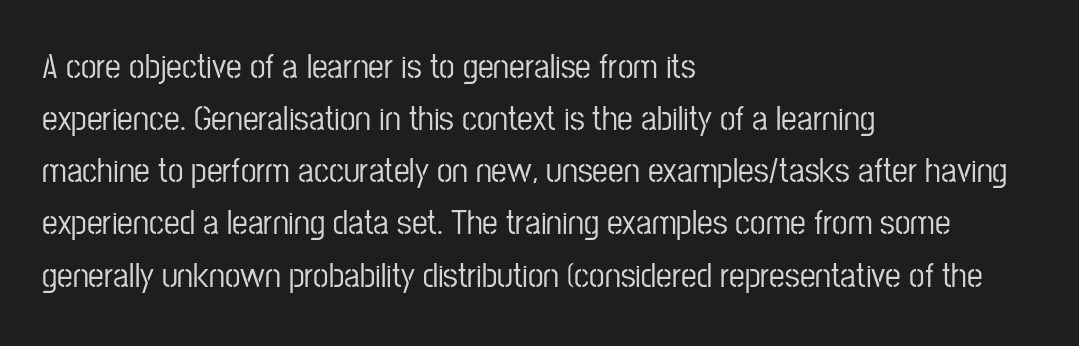
Q: Is the text italic (slanted)? A: No, it is upright.
Q: Is the typeface a serif or a sans-serif typeface? A: Sans-serif.
Q: Is the text underlined? A: No.
Q: How is the paragraph aligned? A: Left-aligned.
Q: Is the spacing between letters normal or unusually wide? A: Normal.
Q: Is the spacing between lines tight, normal or loose? A: Normal.
Q: Width (condensed, normal, or wide)? A: Condensed.
Q: Stroke contrast? A: Low.
Q: x-height? A: Medium.
Q: Monospaced? A: No.
